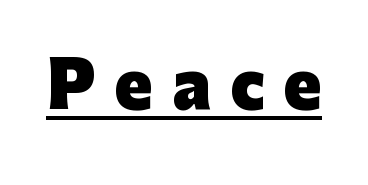
{"serif": "no", "italic": "no", "bold": "yes", "weight": "heavy", "width": "normal", "stroke_contrast": "low", "x_height": "medium", "monospaced": "no", "underline": "yes", "letter_spacing": "wide", "letter_spacing_em": 0.31, "glyph_px": 62}
